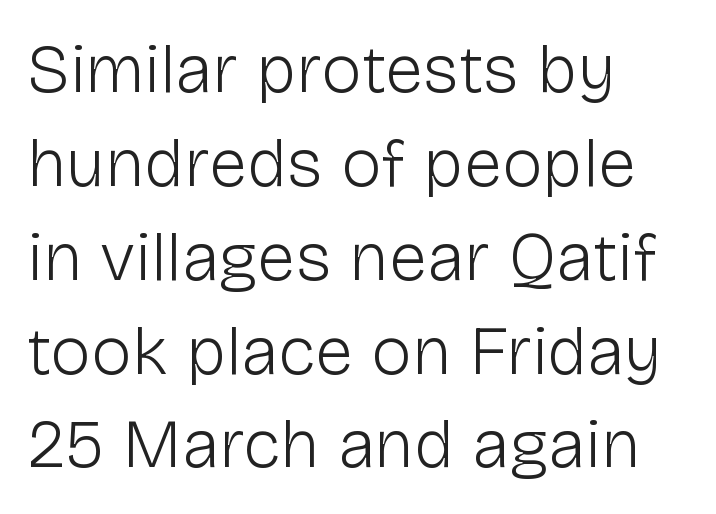
Q: Is the text bold? A: No.
Q: Is the text italic (slanted)? A: No, it is upright.
Q: Is the typeface a serif or a sans-serif typeface? A: Sans-serif.
Q: Is the text underlined? A: No.
Q: How is the paragraph aligned? A: Left-aligned.
Q: Is the spacing between letters normal or unusually wide? A: Normal.
Q: Is the spacing between lines tight, normal or loose? A: Normal.
Q: Width (condensed, normal, or wide)? A: Normal.
Q: Stroke contrast? A: Low.
Q: x-height? A: Medium.
Q: Monospaced? A: No.
